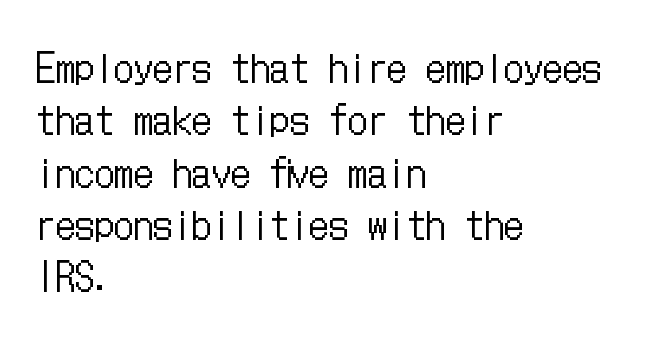
{"italic": "no", "bold": "no", "weight": "regular", "width": "condensed", "stroke_contrast": "low", "x_height": "medium", "underline": "no", "align": "left", "line_spacing": "normal", "line_spacing_ratio": 1.34, "letter_spacing": "normal", "letter_spacing_em": 0.0, "glyph_px": 39}
